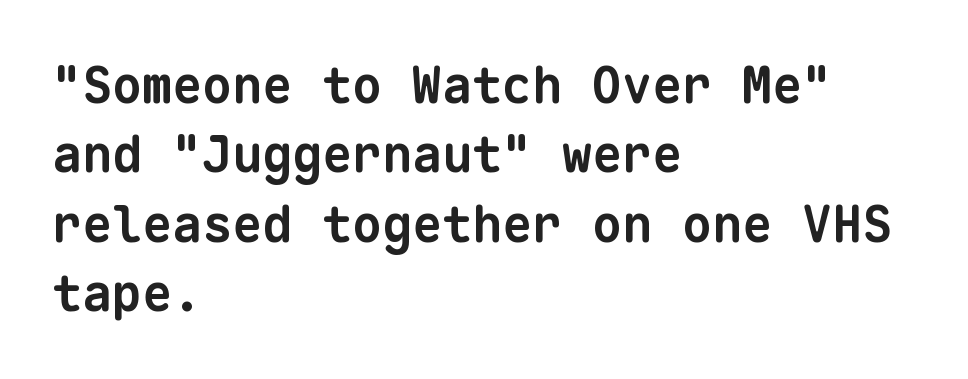
{"serif": "no", "bold": "yes", "weight": "bold", "width": "normal", "stroke_contrast": "low", "x_height": "medium", "monospaced": "yes", "underline": "no", "align": "left", "line_spacing": "normal", "line_spacing_ratio": 1.39, "letter_spacing": "normal", "letter_spacing_em": 0.0, "glyph_px": 50}
